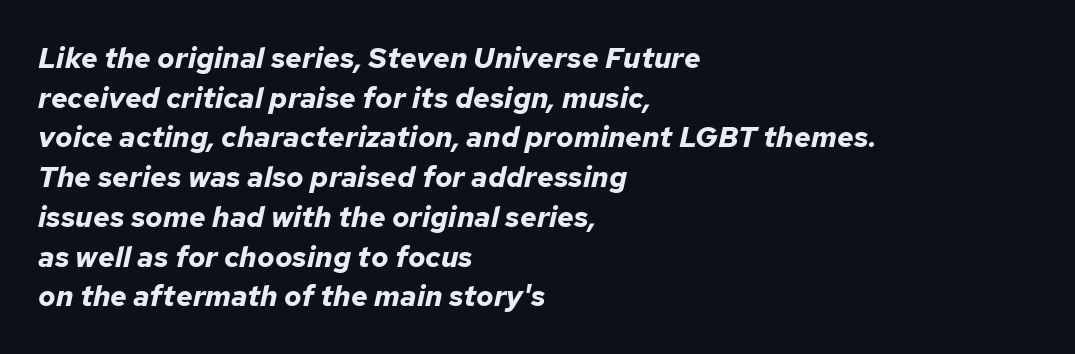
Q: Is the text bold? A: Yes.
Q: Is the text italic (slanted)? A: Yes, it leans right by about 12 degrees.
Q: Is the text underlined? A: No.
Q: How is the paragraph aligned? A: Left-aligned.
Q: Is the spacing between letters normal or unusually wide? A: Normal.
Q: Is the spacing between lines tight, normal or loose? A: Normal.
Q: Width (condensed, normal, or wide)? A: Normal.
Q: Stroke contrast? A: Low.
Q: x-height? A: Medium.
Q: Monospaced? A: No.
